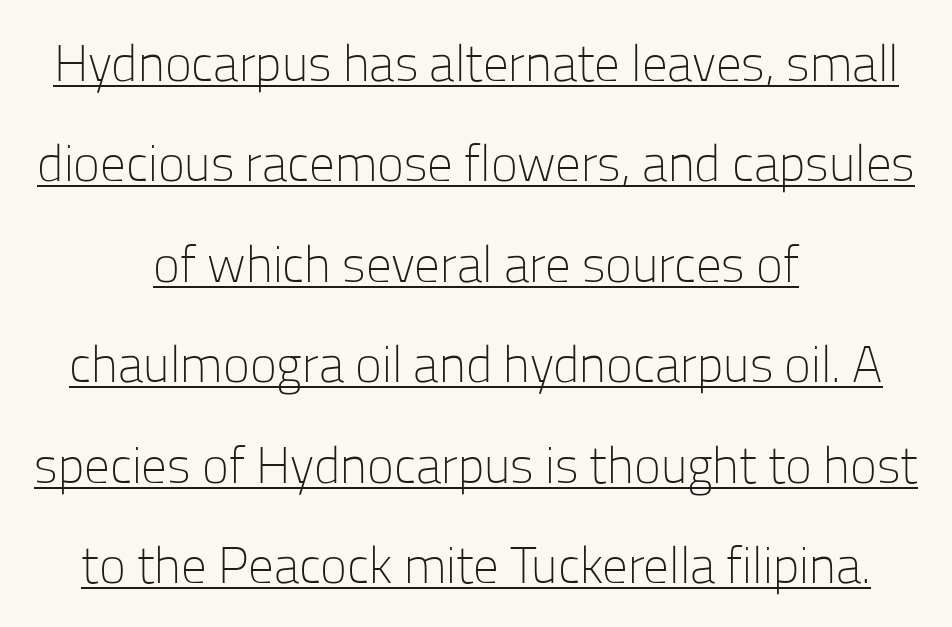
{"serif": "no", "italic": "no", "bold": "no", "weight": "light", "width": "normal", "stroke_contrast": "low", "x_height": "medium", "monospaced": "no", "underline": "yes", "align": "center", "line_spacing": "loose", "line_spacing_ratio": 1.97, "letter_spacing": "normal", "letter_spacing_em": 0.0, "glyph_px": 51}
